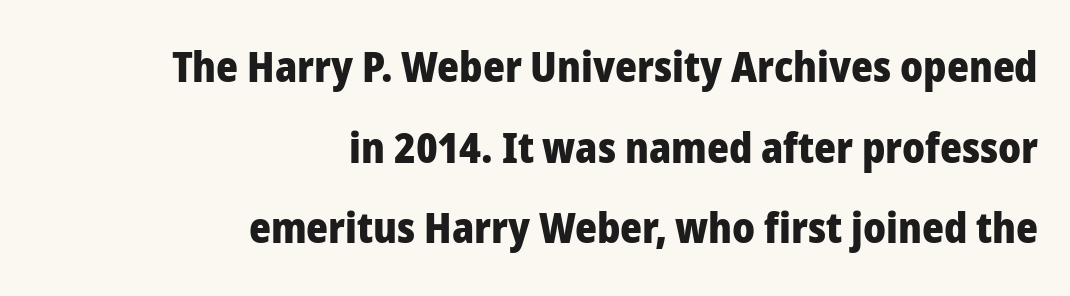
Q: Is the text bold? A: Yes.
Q: Is the text italic (slanted)? A: No, it is upright.
Q: Is the typeface a serif or a sans-serif typeface? A: Sans-serif.
Q: Is the text underlined? A: No.
Q: How is the paragraph aligned? A: Right-aligned.
Q: Is the spacing between letters normal or unusually wide? A: Normal.
Q: Is the spacing between lines tight, normal or loose? A: Loose.
Q: Width (condensed, normal, or wide)? A: Normal.
Q: Stroke contrast? A: Low.
Q: x-height? A: Medium.
Q: Monospaced? A: No.
